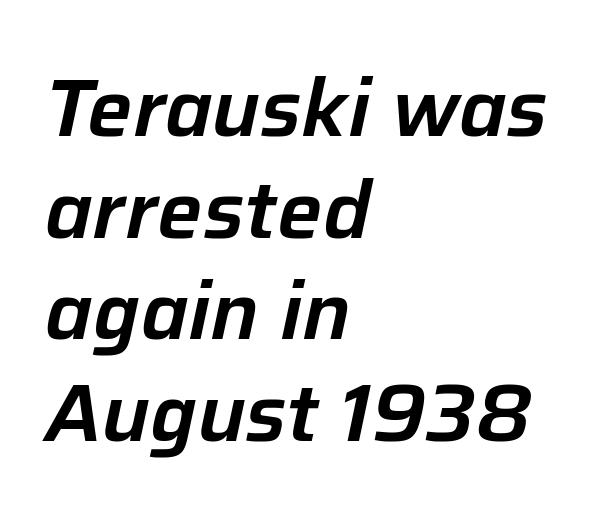
The line texture is even and compact thanks to regular tracking. The face used here is proportionally spaced, like ordinary book or web type. Layout note: lines flush left. The rendering uses a moderate line-height, typical for paragraphs. The letters are slanted; this is an italic face. Each row of text sits above clean, open space.
